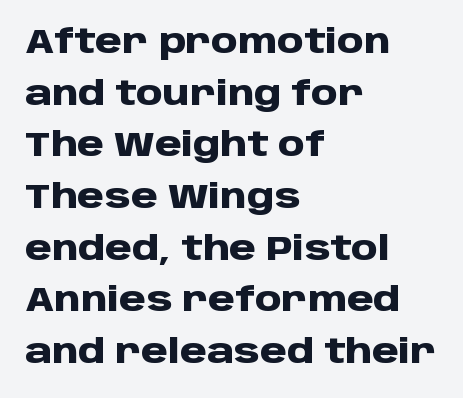
The image shows 34 px heavy sans-serif type, upright; set left-aligned, normal line spacing (1.52x), normal letter spacing, not underlined; low stroke contrast and a large x-height.
